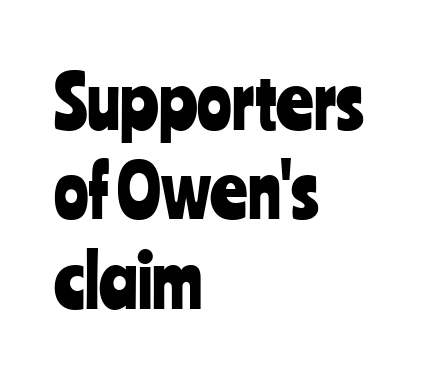
Q: Is the text italic (slanted)? A: No, it is upright.
Q: Is the typeface a serif or a sans-serif typeface? A: Sans-serif.
Q: Is the text underlined? A: No.
Q: How is the paragraph aligned? A: Left-aligned.
Q: Is the spacing between letters normal or unusually wide? A: Normal.
Q: Width (condensed, normal, or wide)? A: Condensed.
Q: Stroke contrast? A: Low.
Q: x-height? A: Medium.
Q: Monospaced? A: No.
